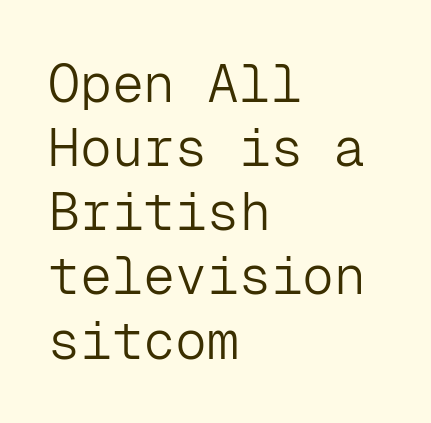
{"serif": "no", "italic": "no", "bold": "no", "weight": "light", "width": "normal", "stroke_contrast": "low", "x_height": "medium", "monospaced": "yes", "underline": "no", "align": "left", "line_spacing_ratio": 1.21, "letter_spacing": "normal", "letter_spacing_em": 0.0, "glyph_px": 53}
